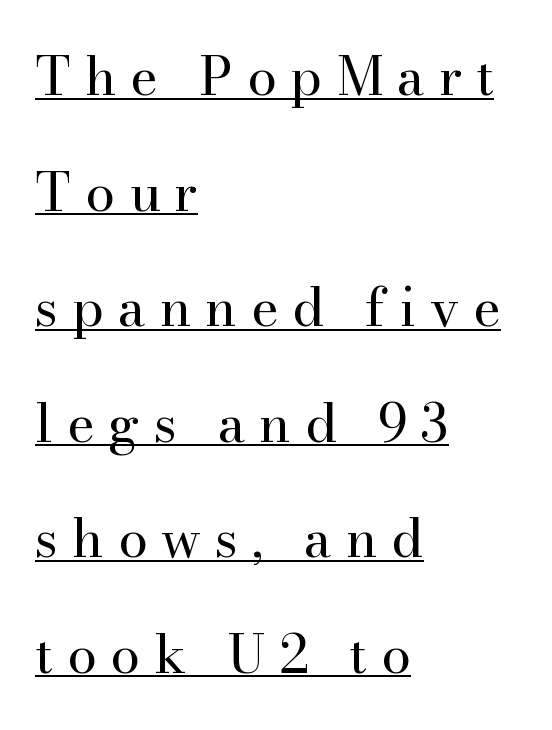
The image shows 53 px regular-weight serif type, upright; set left-aligned, loose line spacing (2.18x), unusually wide letter spacing (+0.26 em), underlined; high stroke contrast and a small x-height.
